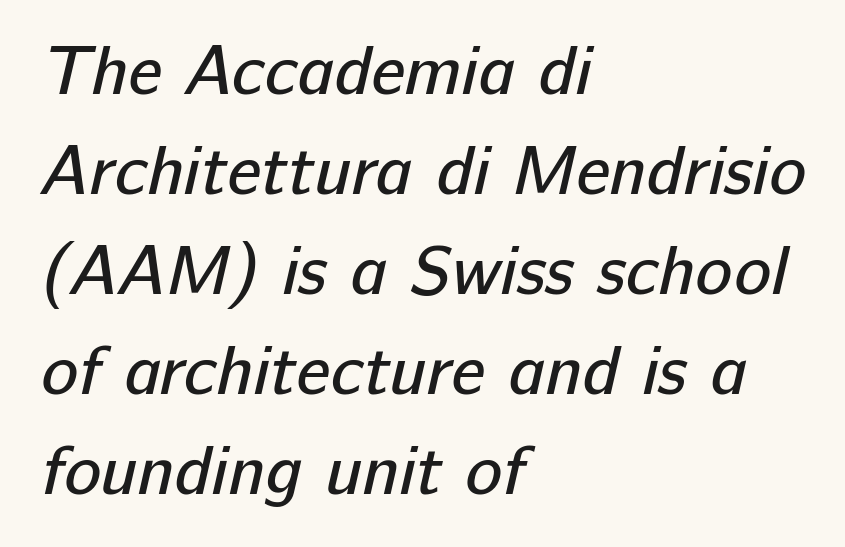
Q: Is the text bold? A: No.
Q: Is the typeface a serif or a sans-serif typeface? A: Sans-serif.
Q: Is the text underlined? A: No.
Q: How is the paragraph aligned? A: Left-aligned.
Q: Is the spacing between letters normal or unusually wide? A: Normal.
Q: Is the spacing between lines tight, normal or loose? A: Normal.
Q: Width (condensed, normal, or wide)? A: Normal.
Q: Stroke contrast? A: Low.
Q: x-height? A: Medium.
Q: Monospaced? A: No.
